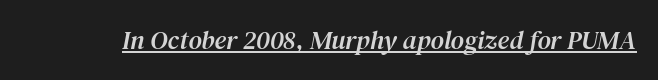
Q: Is the text italic (slanted)? A: Yes, it leans right by about 12 degrees.
Q: Is the text underlined? A: Yes.
Q: Is the spacing between letters normal or unusually wide? A: Normal.
